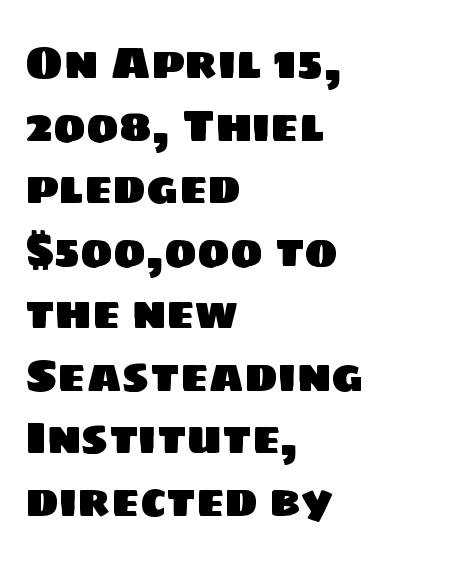
Q: Is the typeface a serif or a sans-serif typeface? A: Sans-serif.
Q: Is the text underlined? A: No.
Q: How is the paragraph aligned? A: Left-aligned.
Q: Is the spacing between letters normal or unusually wide? A: Normal.
Q: Is the spacing between lines tight, normal or loose? A: Normal.
Q: Width (condensed, normal, or wide)? A: Normal.
Q: Stroke contrast? A: Low.
Q: x-height? A: Large.
Q: Monospaced? A: No.
